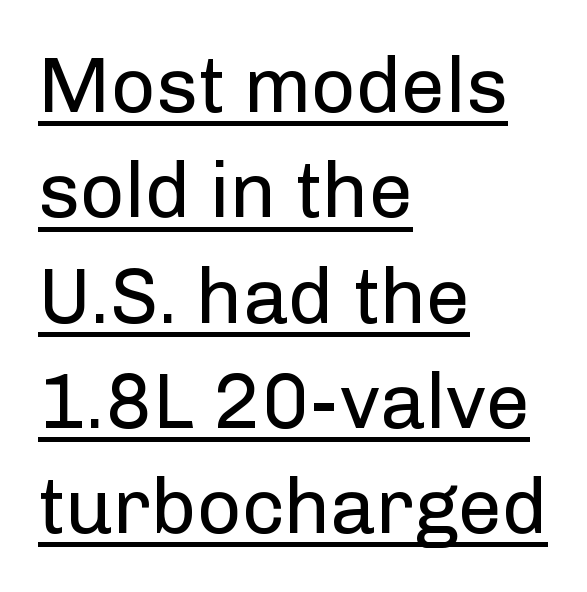
The image shows 78 px regular-weight sans-serif type, upright; set left-aligned, normal line spacing (1.35x), normal letter spacing, underlined; low stroke contrast and a medium x-height.
